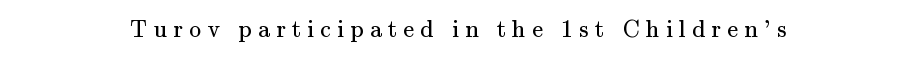
{"italic": "no", "bold": "no", "underline": "no", "align": "center", "letter_spacing": "wide", "letter_spacing_em": 0.26, "glyph_px": 24}
